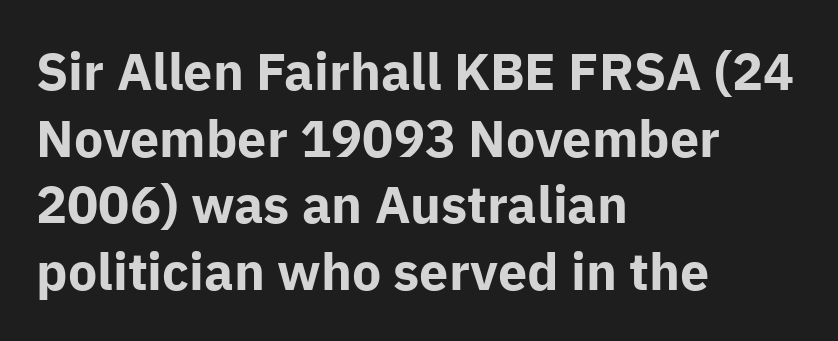
Q: Is the text bold? A: Yes.
Q: Is the text italic (slanted)? A: No, it is upright.
Q: Is the typeface a serif or a sans-serif typeface? A: Sans-serif.
Q: Is the text underlined? A: No.
Q: How is the paragraph aligned? A: Left-aligned.
Q: Is the spacing between letters normal or unusually wide? A: Normal.
Q: Is the spacing between lines tight, normal or loose? A: Normal.
Q: Width (condensed, normal, or wide)? A: Normal.
Q: Stroke contrast? A: Low.
Q: x-height? A: Medium.
Q: Monospaced? A: No.
